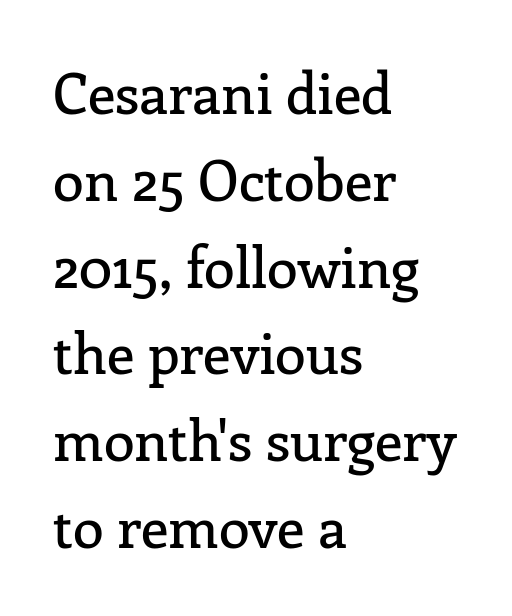
The image shows 56 px serif type, upright; set left-aligned, normal line spacing (1.55x), normal letter spacing, not underlined; low stroke contrast and a medium x-height.
